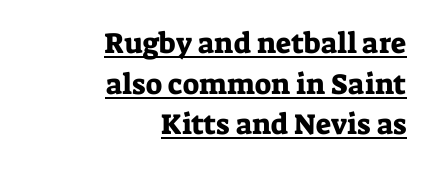
The image shows 29 px serif type, upright; set right-aligned, normal line spacing (1.4x), normal letter spacing, underlined; low stroke contrast and a medium x-height.
